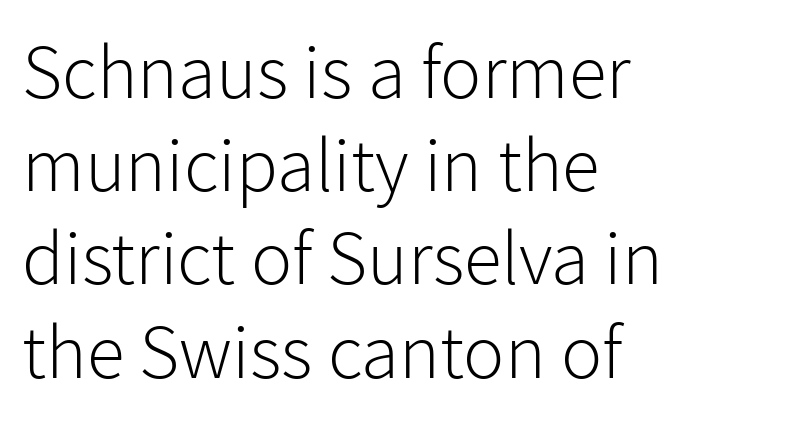
Q: Is the text bold? A: No.
Q: Is the text italic (slanted)? A: No, it is upright.
Q: Is the typeface a serif or a sans-serif typeface? A: Sans-serif.
Q: Is the text underlined? A: No.
Q: How is the paragraph aligned? A: Left-aligned.
Q: Is the spacing between letters normal or unusually wide? A: Normal.
Q: Width (condensed, normal, or wide)? A: Normal.
Q: Stroke contrast? A: Low.
Q: x-height? A: Medium.
Q: Monospaced? A: No.
